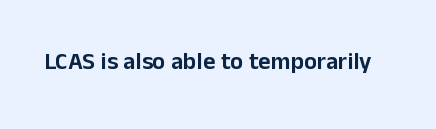
The image shows 24 px text type, upright; set normal letter spacing, not underlined.
